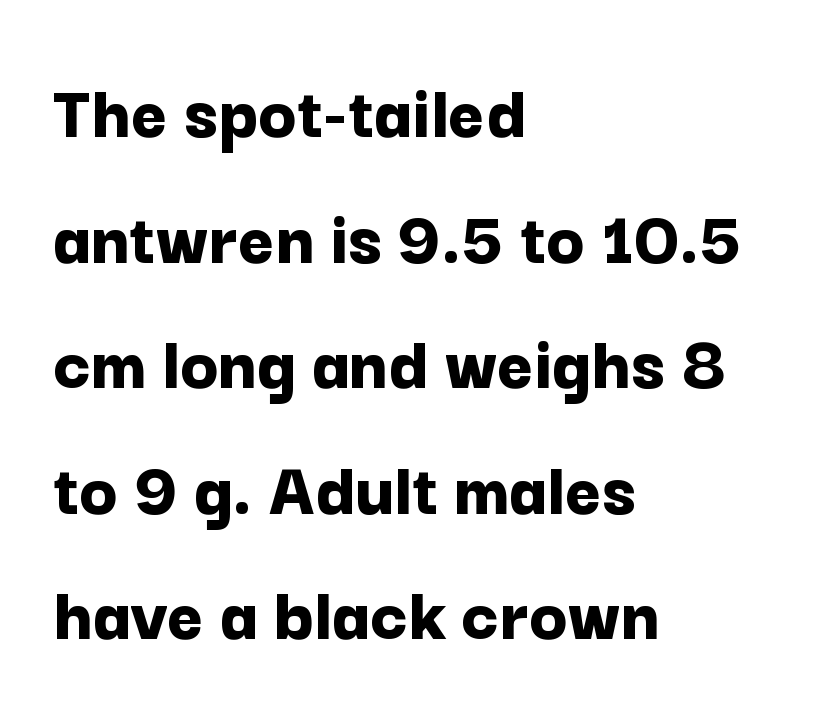
Q: Is the text bold? A: Yes.
Q: Is the text italic (slanted)? A: No, it is upright.
Q: Is the typeface a serif or a sans-serif typeface? A: Sans-serif.
Q: Is the text underlined? A: No.
Q: How is the paragraph aligned? A: Left-aligned.
Q: Is the spacing between letters normal or unusually wide? A: Normal.
Q: Is the spacing between lines tight, normal or loose? A: Normal.
Q: Width (condensed, normal, or wide)? A: Normal.
Q: Stroke contrast? A: Low.
Q: x-height? A: Medium.
Q: Monospaced? A: No.
